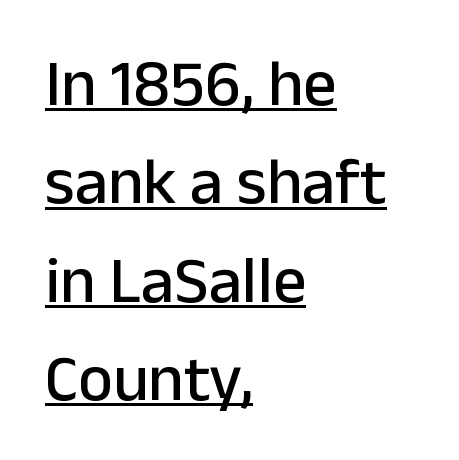
The image shows 66 px sans-serif type, upright; set left-aligned, normal line spacing (1.49x), normal letter spacing, underlined; low stroke contrast and a medium x-height.
